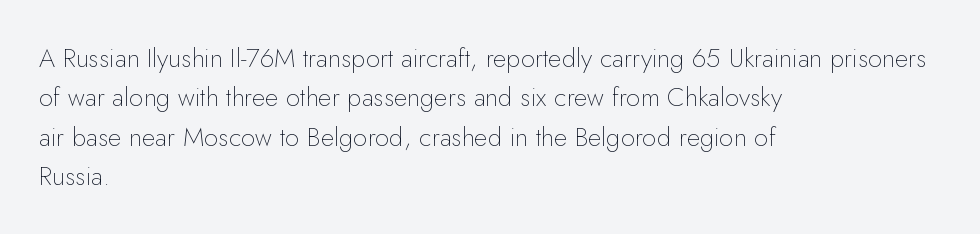
The image shows 26 px text type, upright; set left-aligned, normal line spacing (1.51x), normal letter spacing, not underlined.
